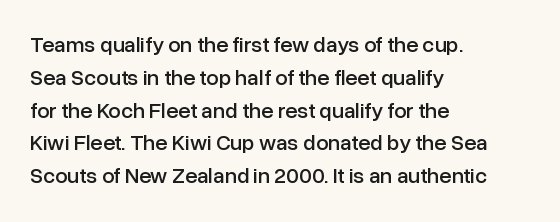
The specimen omits any rule beneath the text block's lines. Is the letter spacing exaggerated? No — it looks like the ordinary default. The typography opts for an upright posture over an oblique one. The rag falls on the right side of this text block. Baseline-to-baseline distance is the conventional proportion of letter height.
